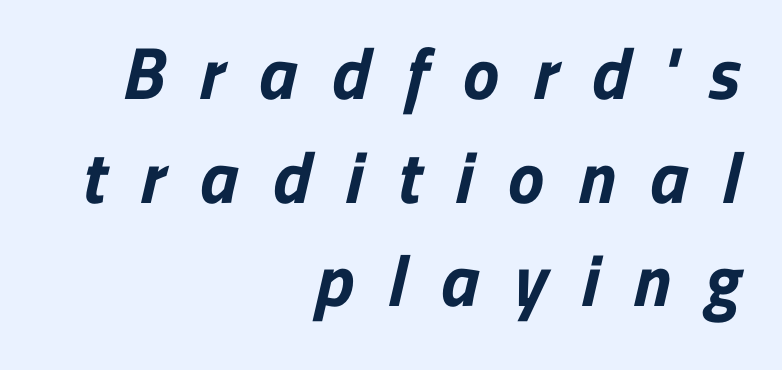
The glyphs are unaccompanied by any horizontal stroke below them. These lines stack with their right ends in a neat column. Summary of weight: heavy, a full bold. Character widths vary here, with narrow letters taking less room than wide ones.
